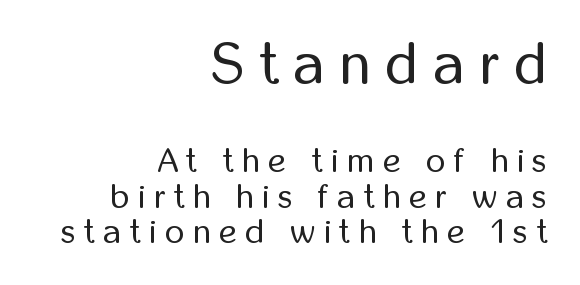
Every row of glyphs terminates at an identical x-position on the right. Quick note: underline off. You could barely slide anything between these rows. Tall strokes in this sample are plumb rather than angled.
